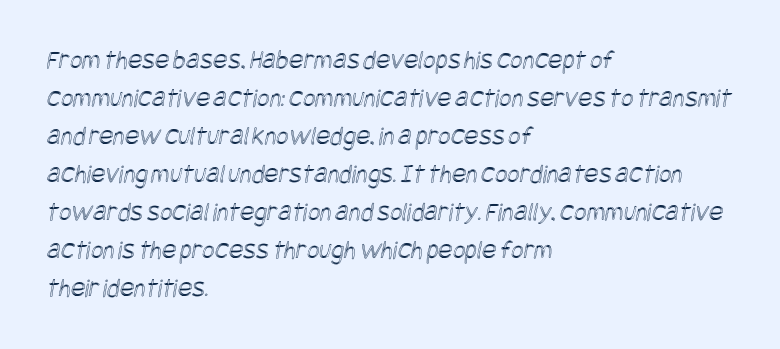
Glyph-to-glyph distance matches everyday printed text. Vertically, the passage feels balanced, rows spaced as you'd expect. Lines of text with bare space underneath. Is the block centered? No — it sits flush against the left margin.
